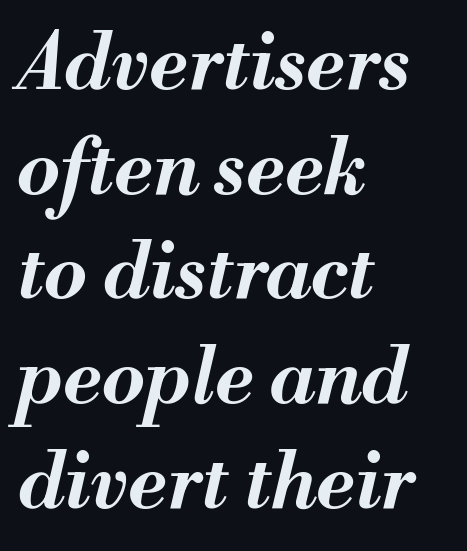
This rendering uses left alignment, leaving the right contour irregular. Honestly, the row spacing looks completely unremarkable. Plain, unruled lines of type. What weight is shown? A full bold with thick strokes. Letter spacing: default.
